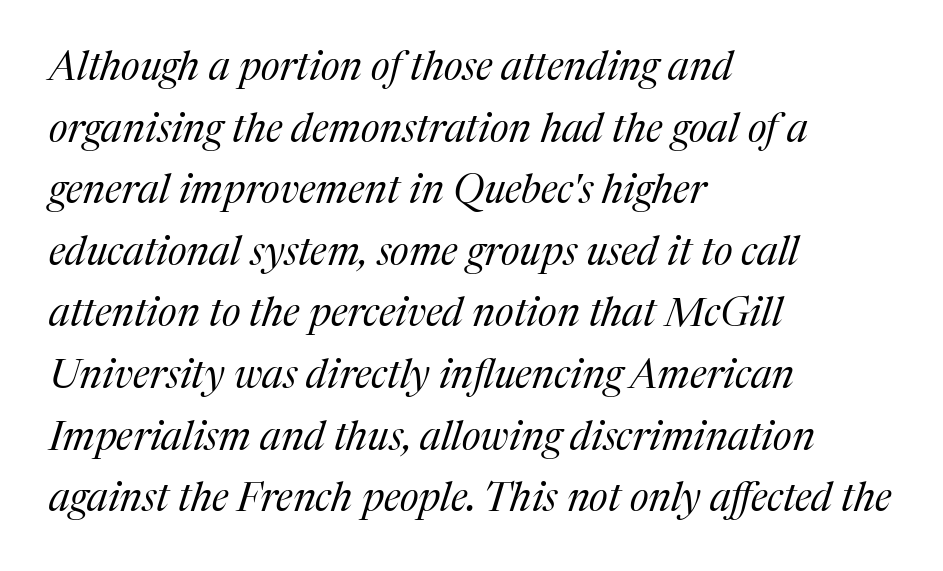
{"serif": "yes", "italic": "yes", "lean": "right", "slant_degrees": 17, "bold": "no", "weight": "regular", "width": "normal", "stroke_contrast": "medium", "x_height": "medium", "monospaced": "no", "underline": "no", "align": "left", "line_spacing": "normal", "line_spacing_ratio": 1.54, "letter_spacing": "normal", "letter_spacing_em": 0.0, "glyph_px": 40}
